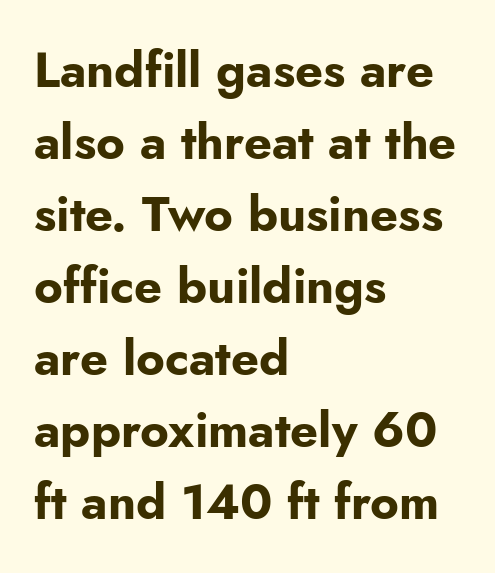
What kind of face is this? One without serifs — a sans. Think of a printed novel: that variable character pitch is what you see here. Bold? Absolutely — the strokes are thick and heavy. Leading: standard.
